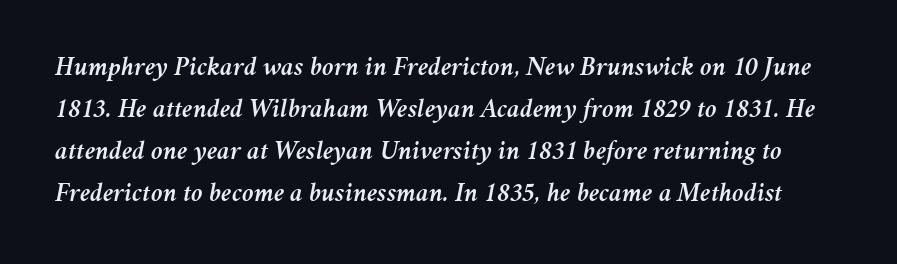
The image shows 27 px text type, italic (leaning right); set normal line spacing (1.55x), normal letter spacing, not underlined.
